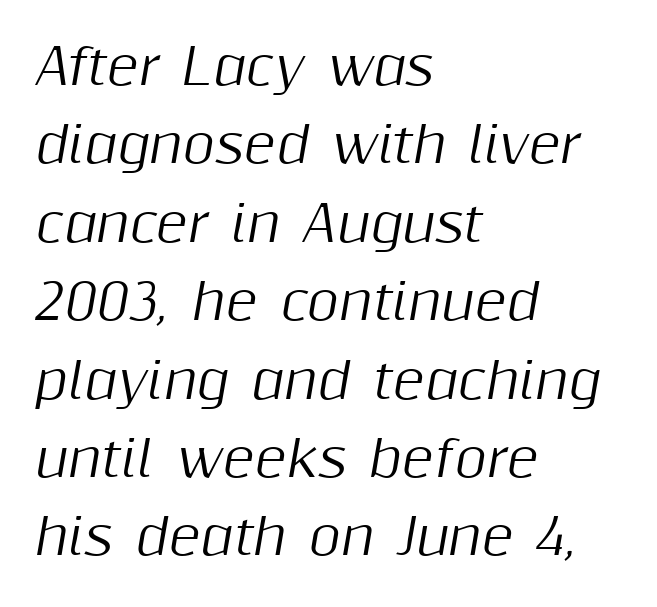
Q: Is the text italic (slanted)? A: Yes, it leans right by about 10 degrees.
Q: Is the text underlined? A: No.
Q: How is the paragraph aligned? A: Left-aligned.
Q: Is the spacing between letters normal or unusually wide? A: Normal.
Q: Is the spacing between lines tight, normal or loose? A: Normal.
Q: Width (condensed, normal, or wide)? A: Normal.
Q: Stroke contrast? A: Medium.
Q: x-height? A: Medium.
Q: Monospaced? A: No.
